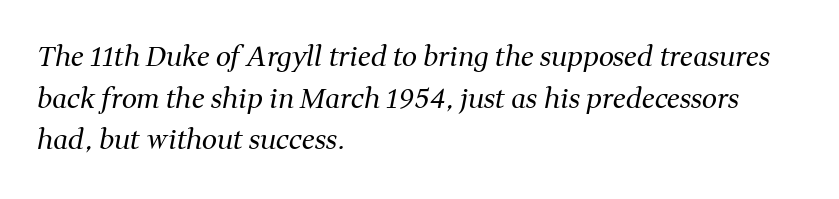
Q: Is the text bold? A: No.
Q: Is the text italic (slanted)? A: Yes, it leans right by about 11 degrees.
Q: Is the text underlined? A: No.
Q: How is the paragraph aligned? A: Left-aligned.
Q: Is the spacing between letters normal or unusually wide? A: Normal.
Q: Is the spacing between lines tight, normal or loose? A: Normal.
